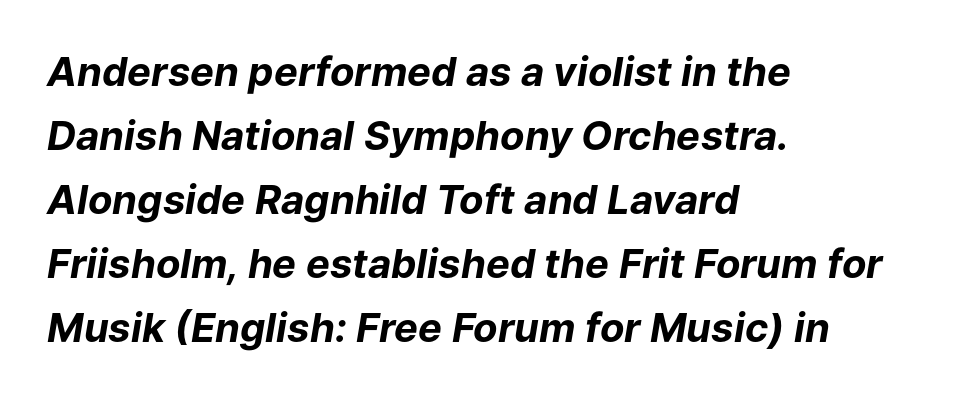
Q: Is the text bold? A: Yes.
Q: Is the text italic (slanted)? A: Yes, it leans right by about 9 degrees.
Q: Is the text underlined? A: No.
Q: How is the paragraph aligned? A: Left-aligned.
Q: Is the spacing between letters normal or unusually wide? A: Normal.
Q: Is the spacing between lines tight, normal or loose? A: Normal.
Q: Width (condensed, normal, or wide)? A: Normal.
Q: Stroke contrast? A: Low.
Q: x-height? A: Medium.
Q: Monospaced? A: No.
